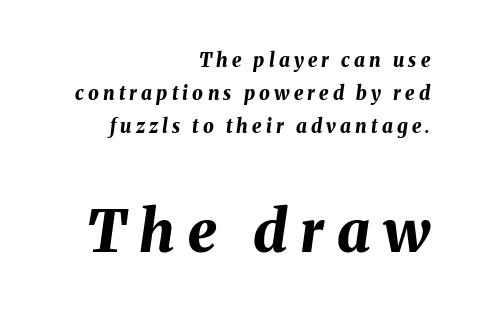
{"italic": "yes", "lean": "right", "slant_degrees": 8, "bold": "yes", "weight": "bold", "width": "normal", "stroke_contrast": "medium", "x_height": "medium", "monospaced": "no", "underline": "no", "align": "right", "line_spacing_ratio": 1.75, "letter_spacing": "wide", "letter_spacing_em": 0.22, "larger_block": "second", "size_ratio": 3.05, "glyph_px": 58}
